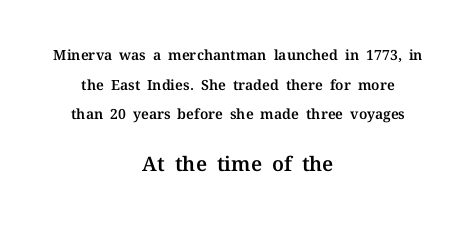
{"italic": "no", "underline": "no", "align": "center", "line_spacing": "loose", "line_spacing_ratio": 2.12, "letter_spacing": "normal", "letter_spacing_em": 0.0, "larger_block": "second", "size_ratio": 1.43, "glyph_px": 20}
